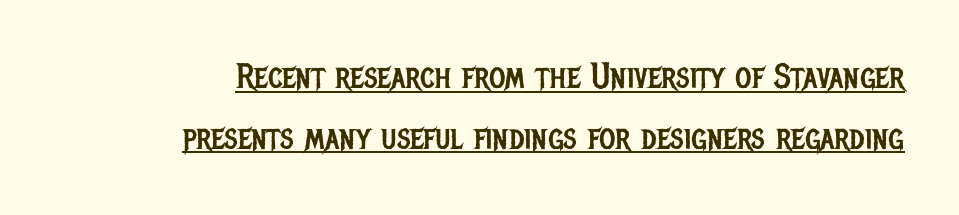
Caption: standard tracking, unaltered. Typographically, this falls in the sans-serif category. The lettering stays uniformly vertical, giving the passage a roman look. The face used here is proportionally spaced, like ordinary book or web type.
